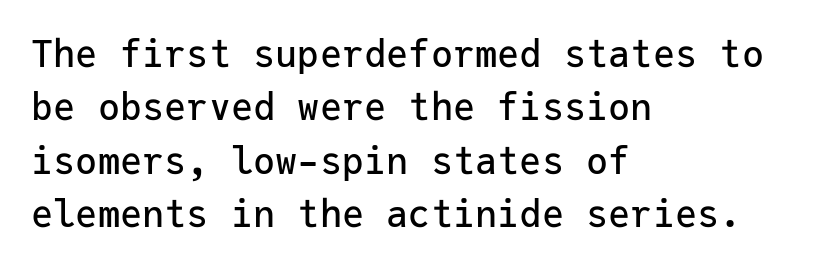
The string is rendered with underlining switched off. A sans-serif font was chosen for this passage. You could count columns in this text — the font is strictly monospaced. Which margin do the lines hug? The left one — the right edge is uneven.
